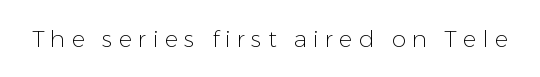
The image shows 23 px text type, upright; set unusually wide letter spacing (+0.27 em), not underlined.
